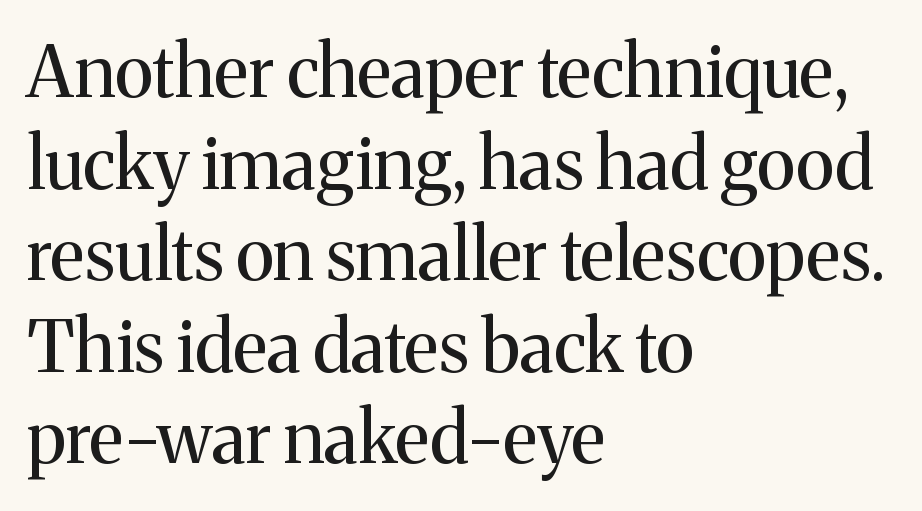
The image shows 71 px regular-weight serif type, upright; set left-aligned, normal line spacing (1.29x), normal letter spacing, not underlined; medium stroke contrast and a medium x-height.
